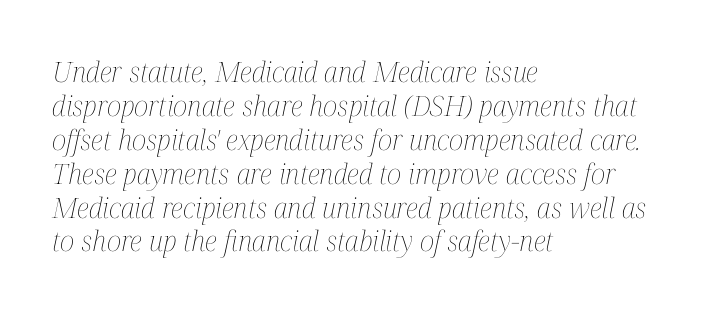
The image shows 28 px thin, condensed type, italic (leaning right); set left-aligned, line spacing 1.21x, normal letter spacing, not underlined; medium stroke contrast and a medium x-height.
